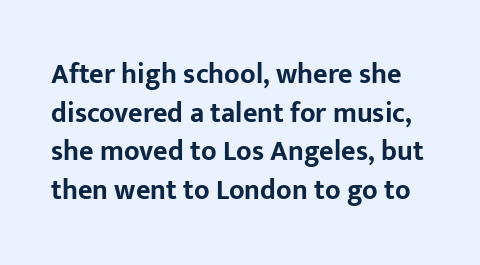
{"serif": "no", "italic": "no", "bold": "yes", "weight": "bold", "width": "normal", "stroke_contrast": "low", "x_height": "medium", "monospaced": "no", "underline": "no", "line_spacing": "normal", "line_spacing_ratio": 1.38, "letter_spacing": "normal", "letter_spacing_em": 0.0, "glyph_px": 28}
